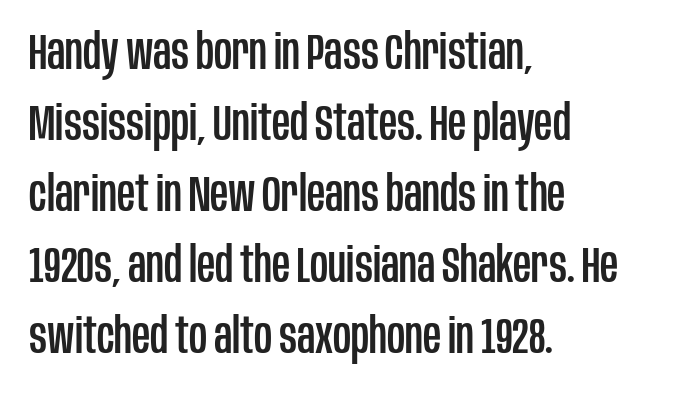
The image shows 50 px condensed sans-serif type, upright; set left-aligned, normal line spacing (1.42x), normal letter spacing, not underlined; low stroke contrast and a large x-height.
